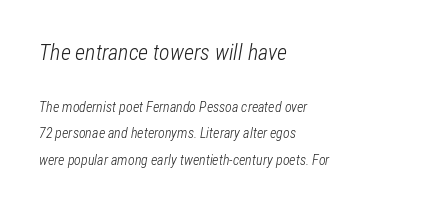
Q: Is the text bold? A: No.
Q: Is the text italic (slanted)? A: Yes, it leans right by about 12 degrees.
Q: Is the text underlined? A: No.
Q: How is the paragraph aligned? A: Left-aligned.
Q: Is the spacing between letters normal or unusually wide? A: Normal.
Q: Is the spacing between lines tight, normal or loose? A: Loose.
Q: Which block of text is set in a larger size, the first (top) or the second (bottom)? A: The first (top) one.
